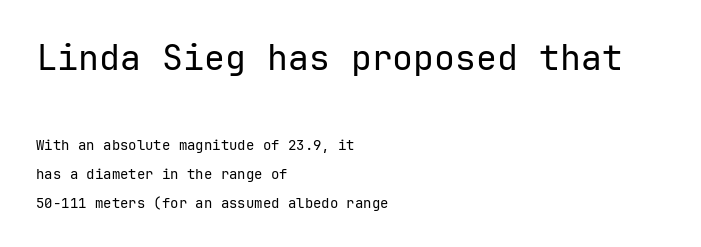
The image shows 35 px regular-weight sans-serif type, upright; set left-aligned, loose line spacing (2.06x), normal letter spacing, not underlined; the first (top) block is 2.5x larger; low stroke contrast and a medium x-height.
